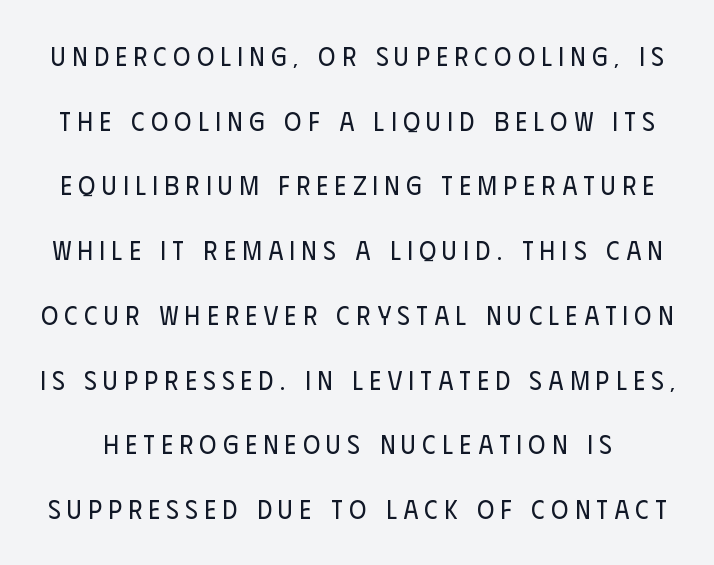
No extra ink here — the face is not bold. Substantial extra tracking has been applied to these lines. Tall strokes in this sample are plumb rather than angled. Each new line begins a long way beneath the previous one. Anything drawn beneath the words? Only blank space.
